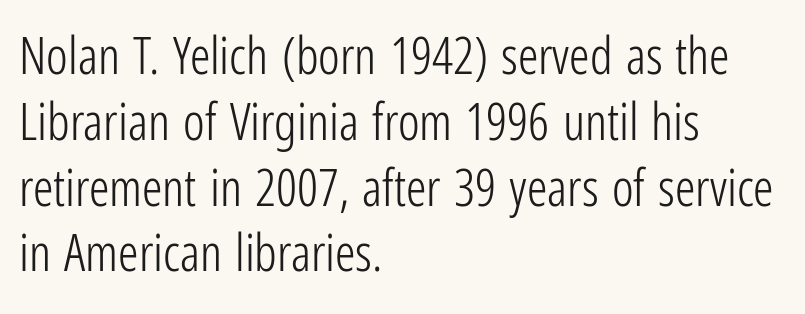
Q: Is the text bold? A: No.
Q: Is the text italic (slanted)? A: No, it is upright.
Q: Is the typeface a serif or a sans-serif typeface? A: Sans-serif.
Q: Is the text underlined? A: No.
Q: How is the paragraph aligned? A: Left-aligned.
Q: Is the spacing between letters normal or unusually wide? A: Normal.
Q: Is the spacing between lines tight, normal or loose? A: Normal.
Q: Width (condensed, normal, or wide)? A: Condensed.
Q: Stroke contrast? A: Low.
Q: x-height? A: Medium.
Q: Monospaced? A: No.
